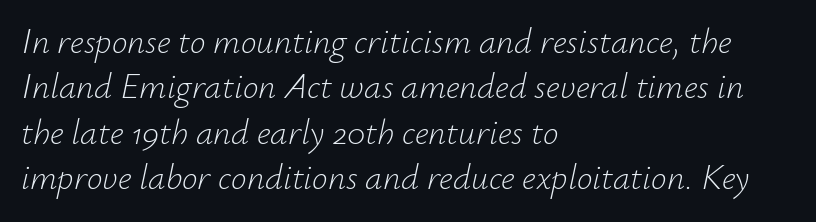
{"italic": "yes", "lean": "right", "slant_degrees": 12, "bold": "no", "weight": "light", "width": "normal", "stroke_contrast": "low", "x_height": "small", "monospaced": "no", "underline": "no", "align": "left", "line_spacing": "normal", "line_spacing_ratio": 1.3, "letter_spacing": "normal", "letter_spacing_em": 0.0, "glyph_px": 35}
